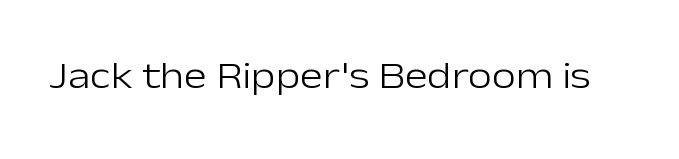
The image shows 39 px light sans-serif type, upright; set normal letter spacing, not underlined; low stroke contrast and a medium x-height.
